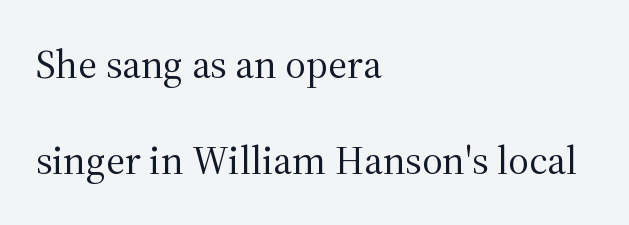
{"serif": "yes", "italic": "no", "bold": "no", "weight": "regular", "width": "normal", "stroke_contrast": "medium", "x_height": "medium", "monospaced": "no", "underline": "no", "align": "left", "line_spacing": "loose", "line_spacing_ratio": 2.41, "letter_spacing": "normal", "letter_spacing_em": 0.0, "glyph_px": 40}
